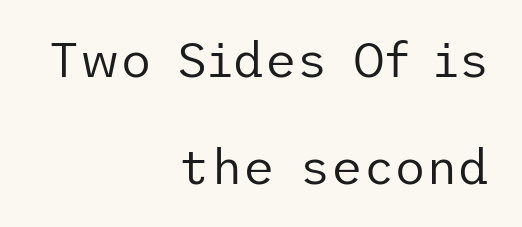
These lines stack with their right ends in a neat column. The zone under the glyphs is completely vacant. When letters stand straight like this, we call the style roman or upright. Compared with typical body copy, the letter spacing here is the same. Check where the strokes stop: nothing finishes them off — pure sans. Does the leading feel generous? Absolutely, it's lavish.
